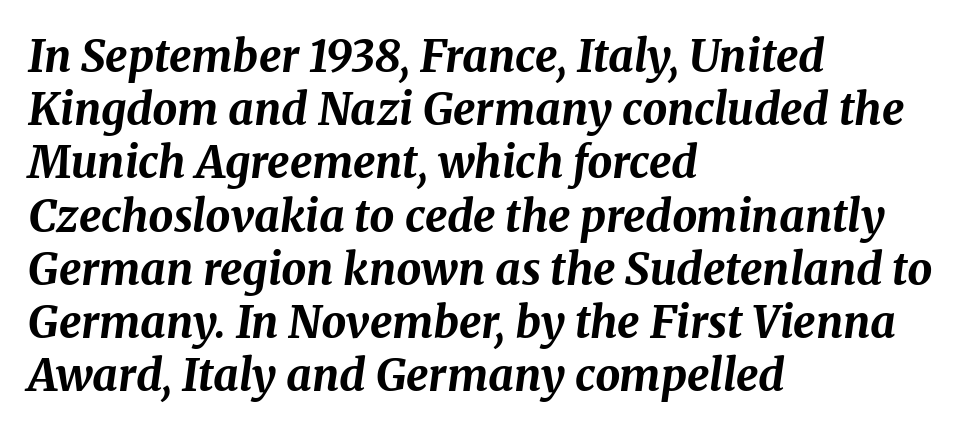
Characters are canted at an angle relative to the baseline's perpendicular. Teacher's note: observe the even left margin — that is flush-left alignment. The baseline area is clear. Students, note that the glyphs here touch the page at normal intervals.
